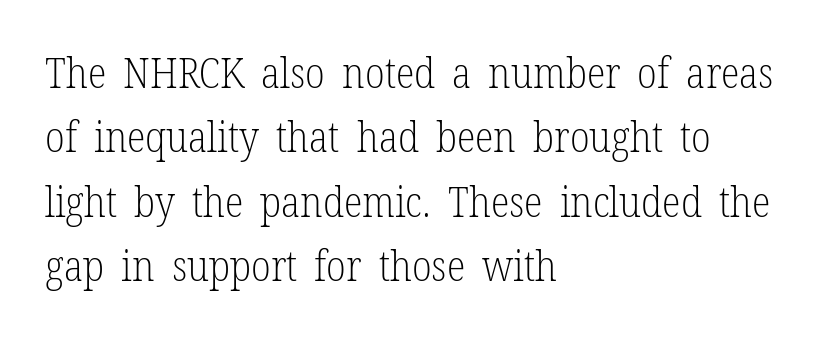
Q: Is the text bold? A: No.
Q: Is the text italic (slanted)? A: No, it is upright.
Q: Is the typeface a serif or a sans-serif typeface? A: Serif.
Q: Is the text underlined? A: No.
Q: How is the paragraph aligned? A: Left-aligned.
Q: Is the spacing between letters normal or unusually wide? A: Normal.
Q: Is the spacing between lines tight, normal or loose? A: Normal.
Q: Width (condensed, normal, or wide)? A: Condensed.
Q: Stroke contrast? A: Low.
Q: x-height? A: Medium.
Q: Monospaced? A: No.
